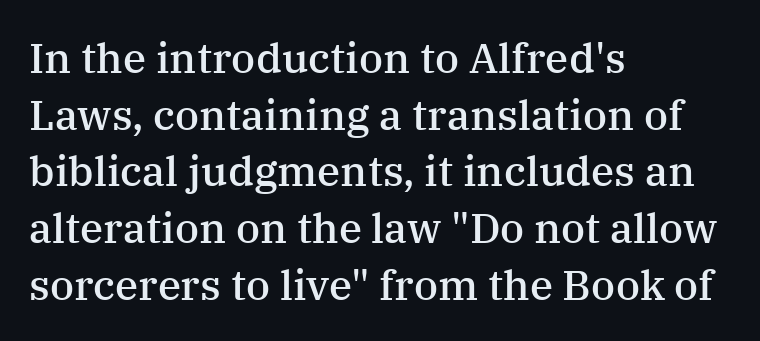
Underlining? Definitely not there. The passage shown stacks its lines at a standard gap. Tracking value appears to be zero — textbook default spacing. Is this a sans? No — the strokes have serifs.
